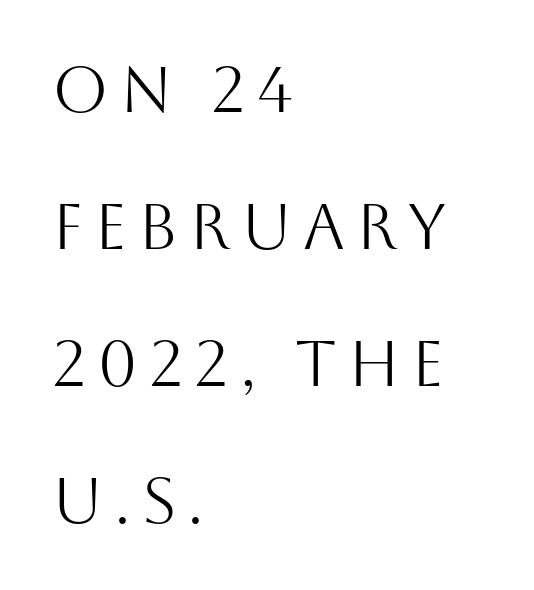
Q: Is the text bold? A: No.
Q: Is the text italic (slanted)? A: No, it is upright.
Q: Is the typeface a serif or a sans-serif typeface? A: Sans-serif.
Q: Is the text underlined? A: No.
Q: How is the paragraph aligned? A: Left-aligned.
Q: Is the spacing between lines tight, normal or loose? A: Loose.
Q: Width (condensed, normal, or wide)? A: Normal.
Q: Stroke contrast? A: Medium.
Q: x-height? A: Large.
Q: Monospaced? A: No.
